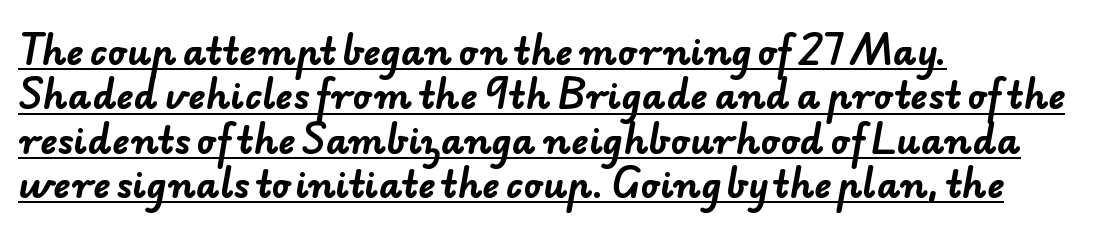
Q: Is the text bold? A: Yes.
Q: Is the typeface a serif or a sans-serif typeface? A: Sans-serif.
Q: Is the text underlined? A: Yes.
Q: How is the paragraph aligned? A: Left-aligned.
Q: Is the spacing between letters normal or unusually wide? A: Normal.
Q: Width (condensed, normal, or wide)? A: Normal.
Q: Stroke contrast? A: Low.
Q: x-height? A: Small.
Q: Monospaced? A: No.
